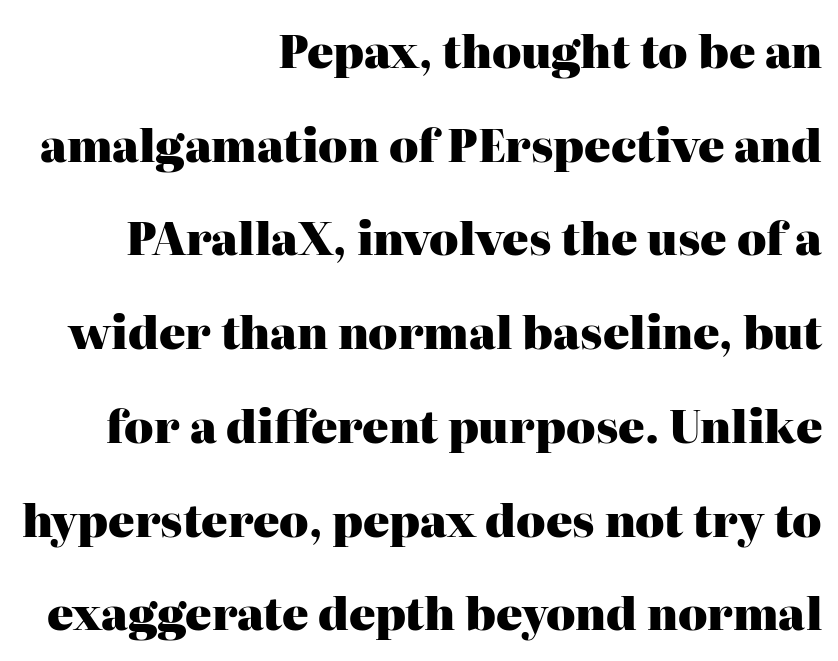
Q: Is the text bold? A: Yes.
Q: Is the text italic (slanted)? A: No, it is upright.
Q: Is the typeface a serif or a sans-serif typeface? A: Serif.
Q: Is the text underlined? A: No.
Q: How is the paragraph aligned? A: Right-aligned.
Q: Is the spacing between letters normal or unusually wide? A: Normal.
Q: Is the spacing between lines tight, normal or loose? A: Loose.
Q: Width (condensed, normal, or wide)? A: Normal.
Q: Stroke contrast? A: High.
Q: x-height? A: Medium.
Q: Monospaced? A: No.
